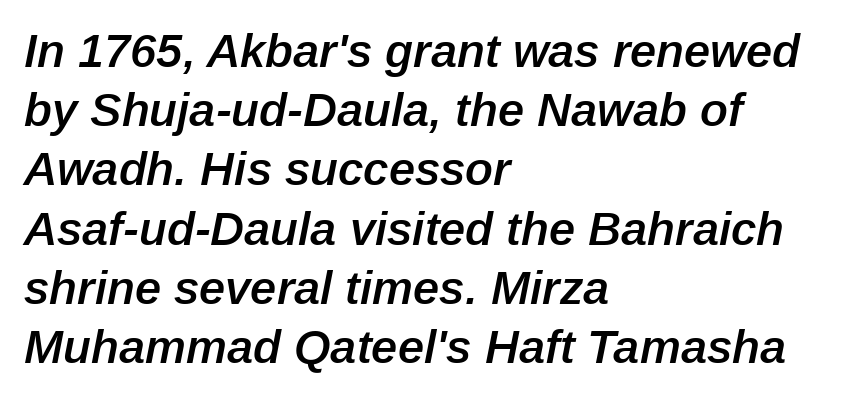
Q: Is the text bold? A: Semi-bold.
Q: Is the text italic (slanted)? A: Yes, it leans right by about 12 degrees.
Q: Is the text underlined? A: No.
Q: How is the paragraph aligned? A: Left-aligned.
Q: Is the spacing between letters normal or unusually wide? A: Normal.
Q: Is the spacing between lines tight, normal or loose? A: Normal.
Q: Width (condensed, normal, or wide)? A: Normal.
Q: Stroke contrast? A: Low.
Q: x-height? A: Medium.
Q: Monospaced? A: No.
